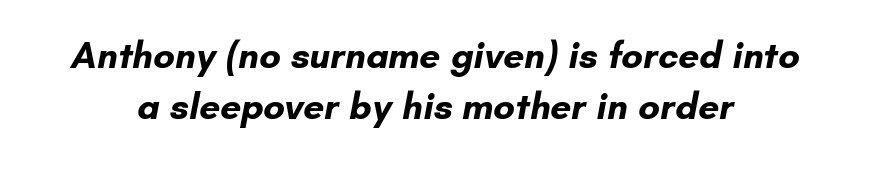
{"serif": "no", "bold": "yes", "weight": "bold", "width": "normal", "stroke_contrast": "low", "x_height": "small", "monospaced": "no", "underline": "no", "align": "center", "line_spacing": "normal", "line_spacing_ratio": 1.38, "letter_spacing": "normal", "letter_spacing_em": 0.0, "glyph_px": 37}
